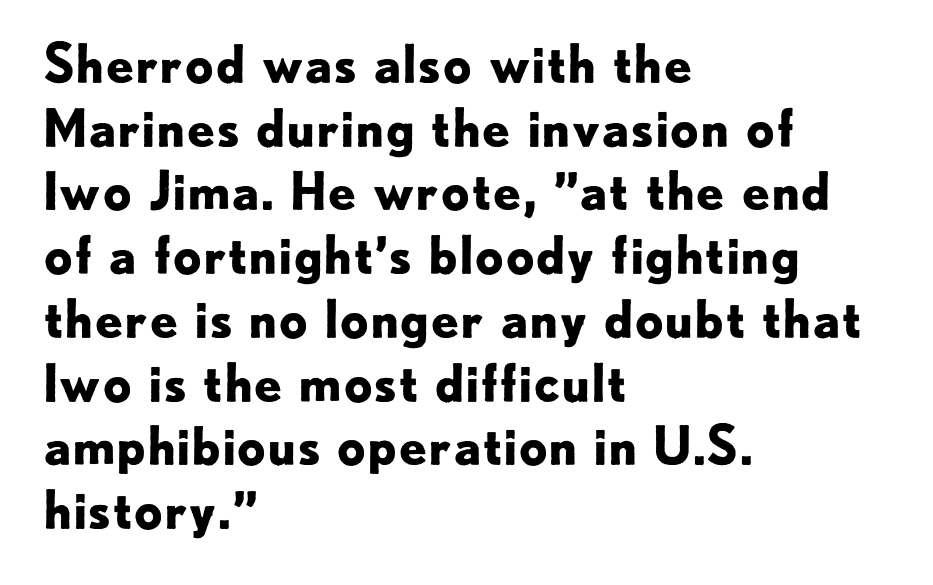
{"serif": "no", "italic": "no", "bold": "yes", "weight": "bold", "width": "normal", "stroke_contrast": "low", "x_height": "small", "monospaced": "no", "underline": "no", "align": "left", "line_spacing": "normal", "line_spacing_ratio": 1.25, "letter_spacing": "normal", "letter_spacing_em": 0.0, "glyph_px": 51}
